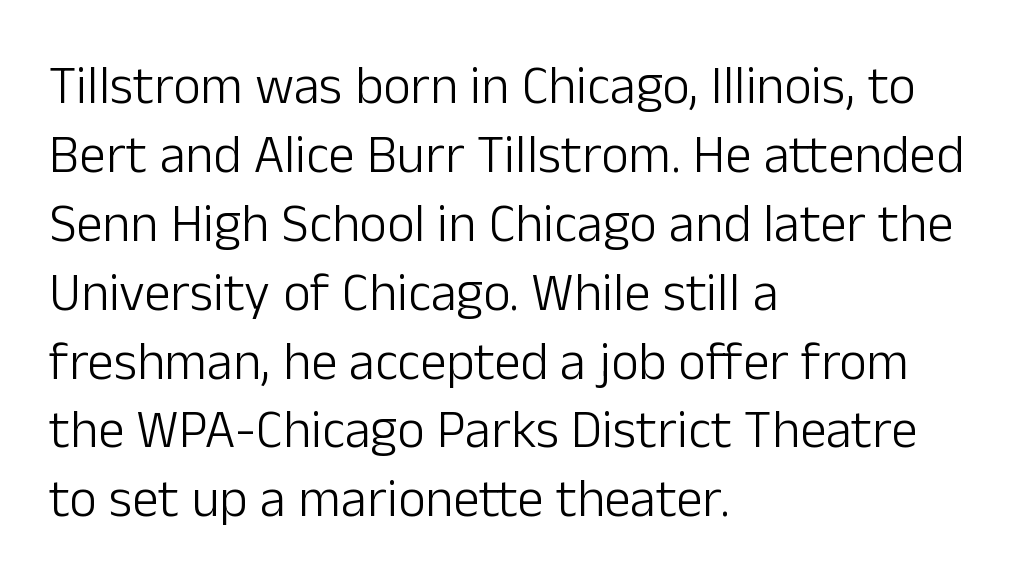
{"serif": "no", "italic": "no", "bold": "no", "weight": "light", "width": "normal", "stroke_contrast": "low", "x_height": "medium", "monospaced": "no", "underline": "no", "align": "left", "line_spacing": "normal", "line_spacing_ratio": 1.3, "letter_spacing": "normal", "letter_spacing_em": 0.0, "glyph_px": 53}
